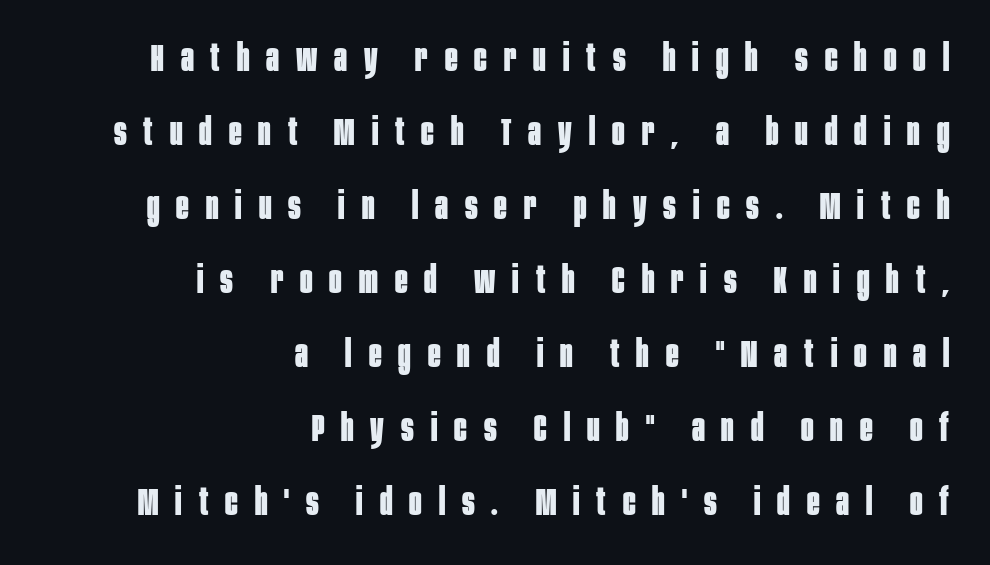
The image shows 37 px bold, condensed sans-serif type, upright; set right-aligned, loose line spacing (2.0x), unusually wide letter spacing (+0.46 em), not underlined; low stroke contrast and a large x-height.
